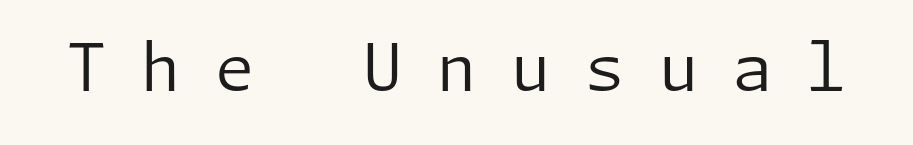
{"serif": "no", "italic": "no", "bold": "no", "weight": "regular", "width": "normal", "stroke_contrast": "low", "x_height": "medium", "underline": "no", "letter_spacing": "wide", "letter_spacing_em": 0.5, "glyph_px": 66}
